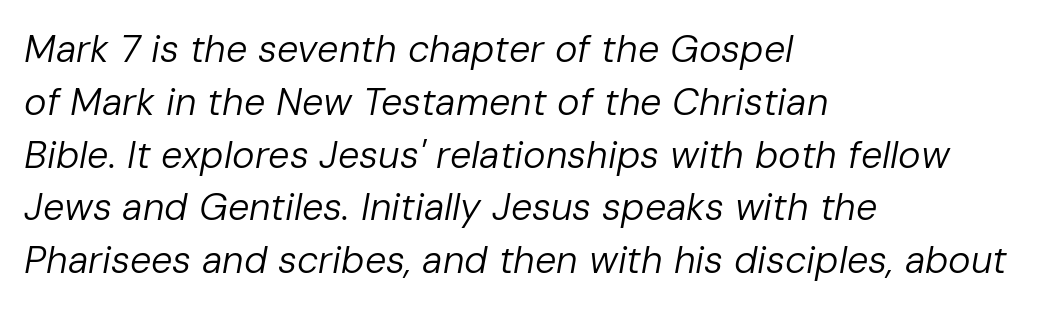
{"italic": "yes", "lean": "right", "slant_degrees": 10, "bold": "no", "weight": "regular", "width": "normal", "stroke_contrast": "low", "x_height": "medium", "monospaced": "no", "underline": "no", "align": "left", "line_spacing": "normal", "line_spacing_ratio": 1.39, "letter_spacing": "normal", "letter_spacing_em": 0.0, "glyph_px": 38}
